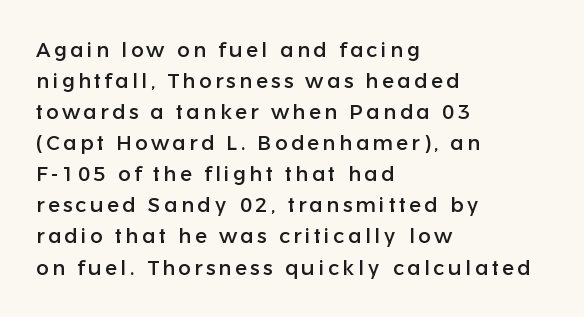
The image shows 21 px text type, upright; set left-aligned, normal line spacing (1.48x), not underlined.
